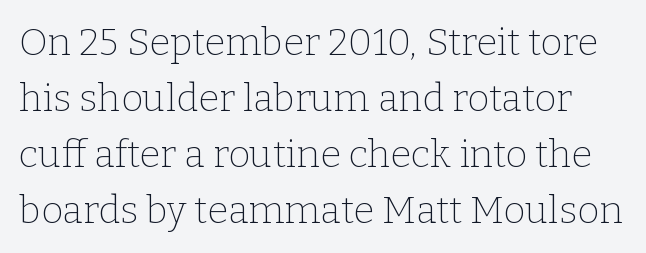
{"serif": "yes", "italic": "no", "bold": "no", "weight": "thin", "width": "normal", "stroke_contrast": "low", "x_height": "medium", "monospaced": "no", "underline": "no", "line_spacing": "normal", "line_spacing_ratio": 1.47, "letter_spacing": "normal", "letter_spacing_em": 0.0, "glyph_px": 38}
